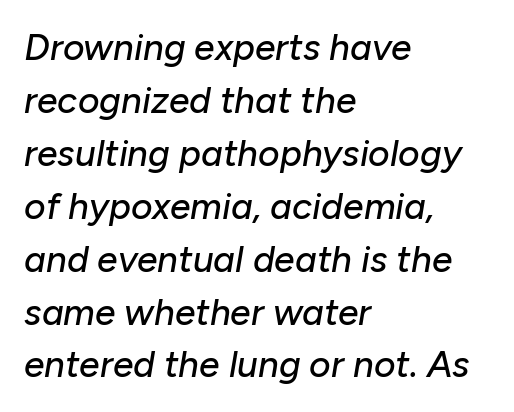
{"italic": "yes", "lean": "right", "slant_degrees": 10, "width": "normal", "stroke_contrast": "low", "x_height": "medium", "monospaced": "no", "underline": "no", "align": "left", "line_spacing": "normal", "line_spacing_ratio": 1.43, "letter_spacing": "normal", "letter_spacing_em": 0.0, "glyph_px": 37}
